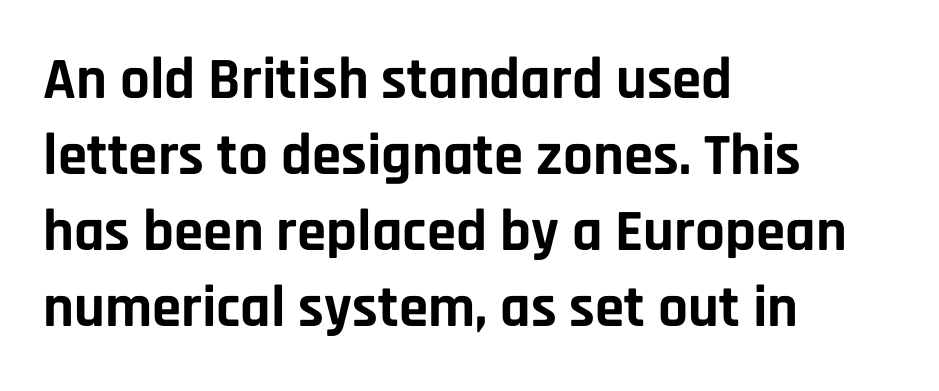
Q: Is the text bold? A: Yes.
Q: Is the text italic (slanted)? A: No, it is upright.
Q: Is the typeface a serif or a sans-serif typeface? A: Sans-serif.
Q: Is the text underlined? A: No.
Q: How is the paragraph aligned? A: Left-aligned.
Q: Is the spacing between letters normal or unusually wide? A: Normal.
Q: Is the spacing between lines tight, normal or loose? A: Normal.
Q: Width (condensed, normal, or wide)? A: Normal.
Q: Stroke contrast? A: Low.
Q: x-height? A: Large.
Q: Monospaced? A: No.
